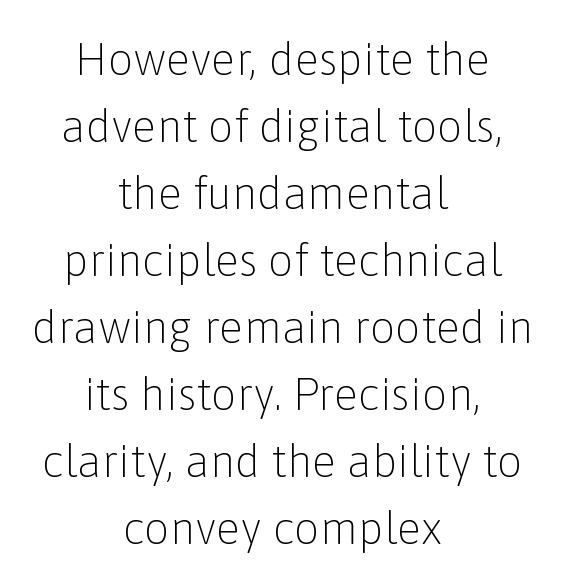
The image shows 45 px light sans-serif type, upright; set centered, normal line spacing (1.49x), normal letter spacing, not underlined; low stroke contrast and a medium x-height.
